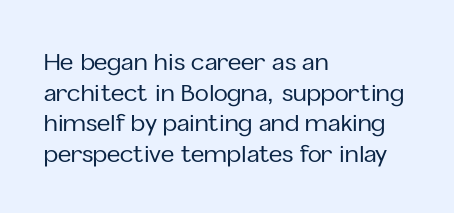
A typesetter would call this leading conventional body-copy spacing. No italicization has been applied; the sample stays upright. Tracking value appears to be zero — textbook default spacing. Short and long lines alike share a common starting point at left. Decoration check: the copy has no underline.
